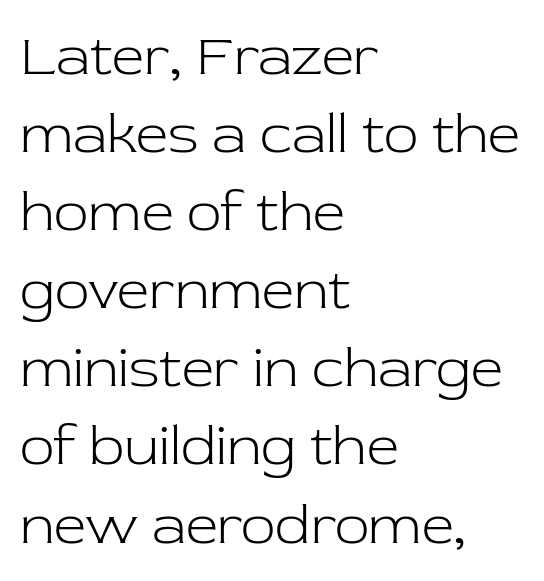
{"serif": "yes", "italic": "no", "bold": "no", "weight": "light", "width": "normal", "stroke_contrast": "low", "x_height": "medium", "monospaced": "no", "underline": "no", "align": "left", "line_spacing": "normal", "line_spacing_ratio": 1.37, "letter_spacing": "normal", "letter_spacing_em": 0.0, "glyph_px": 57}
